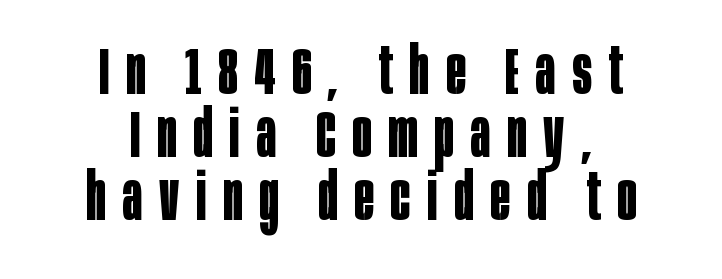
{"serif": "no", "italic": "no", "bold": "yes", "weight": "bold", "width": "condensed", "stroke_contrast": "low", "x_height": "large", "monospaced": "no", "underline": "no", "align": "center", "line_spacing": "tight", "line_spacing_ratio": 0.97, "letter_spacing": "wide", "letter_spacing_em": 0.26, "glyph_px": 65}
